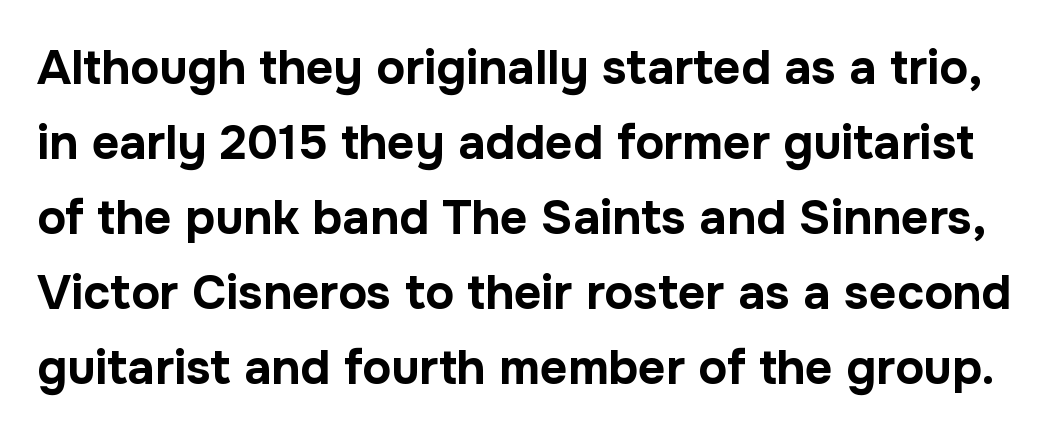
Note the varied advance widths — an 'i' is clearly narrower than an 'm'. Lines of text with bare space underneath. If you measured baseline to baseline, you'd find a middling distance. How heavy is the stroke? Heavy — this is a bold. Compared with typical body copy, the letter spacing here is the same. This rendering employs a face without finishing strokes, i.e., a sans-serif.
